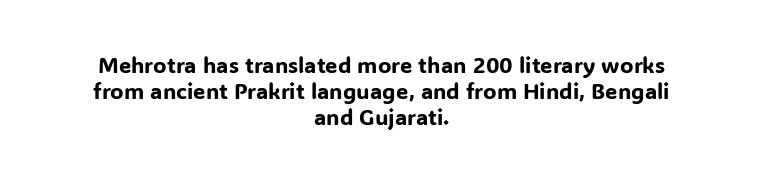
Q: Is the text italic (slanted)? A: No, it is upright.
Q: Is the text underlined? A: No.
Q: How is the paragraph aligned? A: Centered.
Q: Is the spacing between letters normal or unusually wide? A: Normal.
